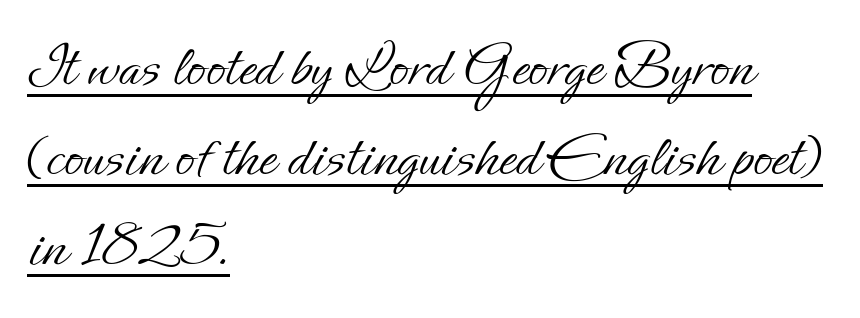
Short and long lines alike share a common starting point at left. Emphasis is given by a line drawn under the lettering. The rendering uses natural spacing where letterforms have individual widths. One glance says typical: line gaps are just what's usual.
